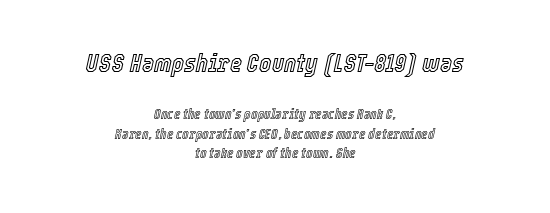
{"italic": "yes", "lean": "right", "slant_degrees": 12, "underline": "no", "align": "center", "line_spacing": "normal", "line_spacing_ratio": 1.37, "letter_spacing": "normal", "letter_spacing_em": 0.0, "larger_block": "first", "size_ratio": 1.86, "glyph_px": 26}
